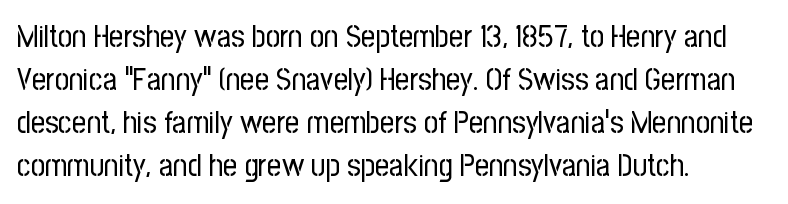
Q: Is the text bold? A: No.
Q: Is the text italic (slanted)? A: No, it is upright.
Q: Is the typeface a serif or a sans-serif typeface? A: Sans-serif.
Q: Is the text underlined? A: No.
Q: How is the paragraph aligned? A: Left-aligned.
Q: Is the spacing between letters normal or unusually wide? A: Normal.
Q: Is the spacing between lines tight, normal or loose? A: Normal.
Q: Width (condensed, normal, or wide)? A: Condensed.
Q: Stroke contrast? A: Low.
Q: x-height? A: Medium.
Q: Monospaced? A: No.
